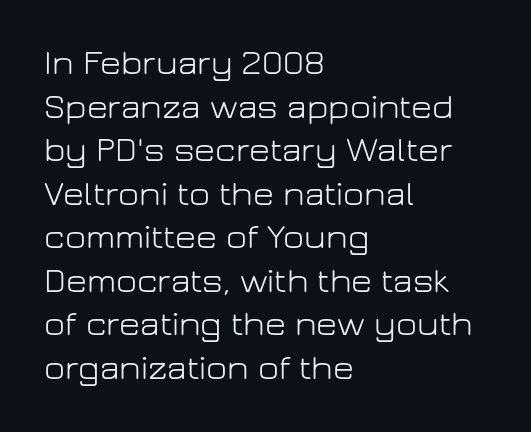
The image shows 36 px light sans-serif type, upright; set left-aligned, line spacing 1.21x, normal letter spacing, not underlined; low stroke contrast and a medium x-height.
